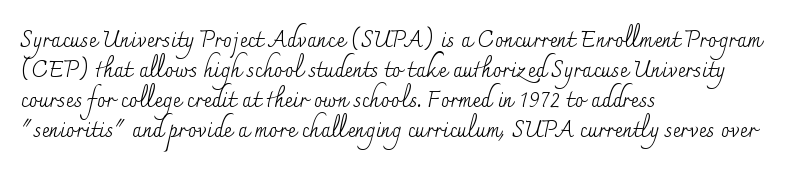
{"bold": "no", "underline": "no", "align": "left", "line_spacing": "normal", "line_spacing_ratio": 1.37, "letter_spacing": "normal", "letter_spacing_em": 0.0, "glyph_px": 22}
